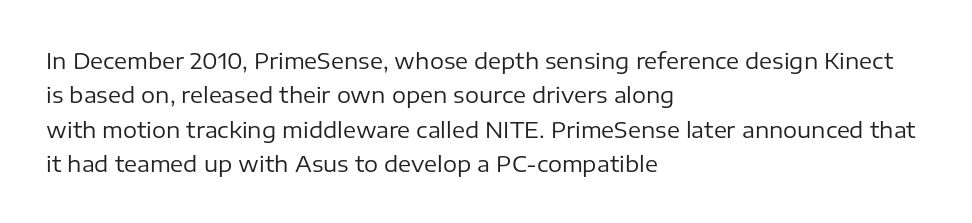
The specimen reads as upright at a glance. Is the stroke heavy? The answer is a plain regular-or-lighter. Clear beneath every line of the passage. Notice how descenders clear the ascenders below comfortably — that's standard leading.
